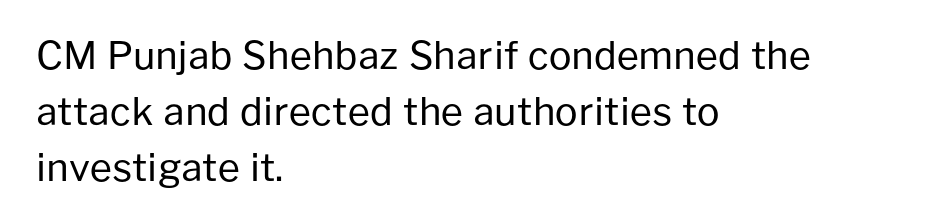
Q: Is the text bold? A: No.
Q: Is the text italic (slanted)? A: No, it is upright.
Q: Is the typeface a serif or a sans-serif typeface? A: Sans-serif.
Q: Is the text underlined? A: No.
Q: How is the paragraph aligned? A: Left-aligned.
Q: Is the spacing between letters normal or unusually wide? A: Normal.
Q: Is the spacing between lines tight, normal or loose? A: Normal.
Q: Width (condensed, normal, or wide)? A: Normal.
Q: Stroke contrast? A: Low.
Q: x-height? A: Medium.
Q: Monospaced? A: No.
